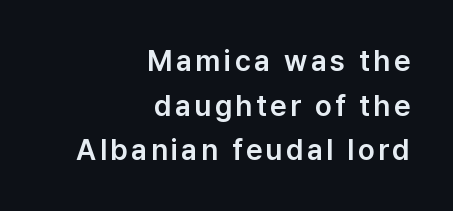
{"serif": "no", "italic": "no", "width": "normal", "stroke_contrast": "low", "x_height": "medium", "monospaced": "no", "underline": "no", "align": "right", "line_spacing": "normal", "line_spacing_ratio": 1.54, "glyph_px": 29}
